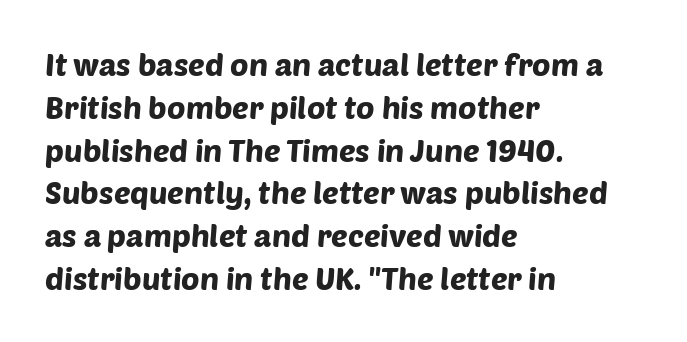
The image shows 31 px sans-serif type; set left-aligned, normal line spacing (1.38x), normal letter spacing, not underlined; low stroke contrast and a large x-height.
